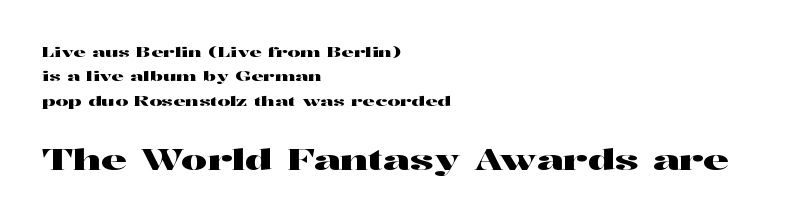
There is no visible air inserted between adjacent glyphs. Note the varied advance widths — an 'i' is clearly narrower than an 'm'. Unlike italic type, these characters show no tilt at all. Small over large — that's the arrangement of the two blocks here.
